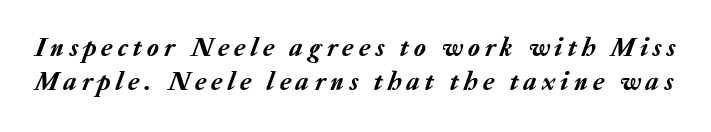
{"italic": "yes", "lean": "right", "slant_degrees": 20, "underline": "no", "line_spacing": "normal", "line_spacing_ratio": 1.25, "letter_spacing": "wide", "letter_spacing_em": 0.2, "glyph_px": 27}
